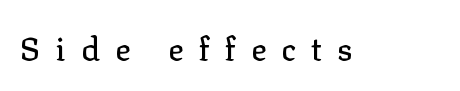
The gaps between neighbouring characters are conspicuously large. Think of a printed novel: that variable character pitch is what you see here. Font category for this specimen: serif. The typography opts for an upright posture over an oblique one. The zone under the glyphs is completely vacant.
